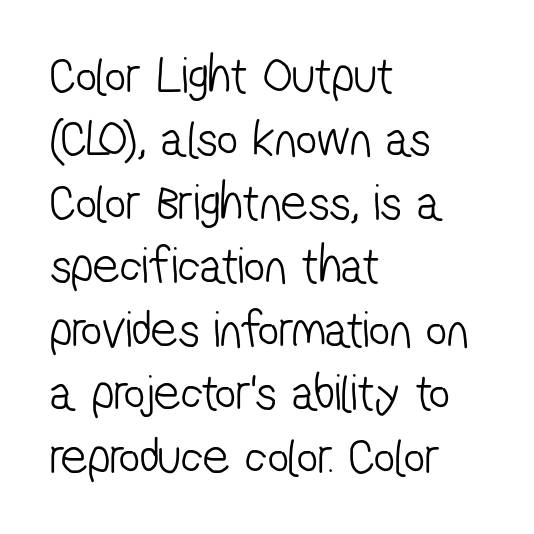
Each word holds together tightly as a unit, with standard inter-letter gaps. The weight would be labelled regular, book, light, or lighter still. Underlining? Definitely not there. Grotesque or geometric, the face here clearly has no serifs. Proportional: the letters do not fall into vertical columns.
